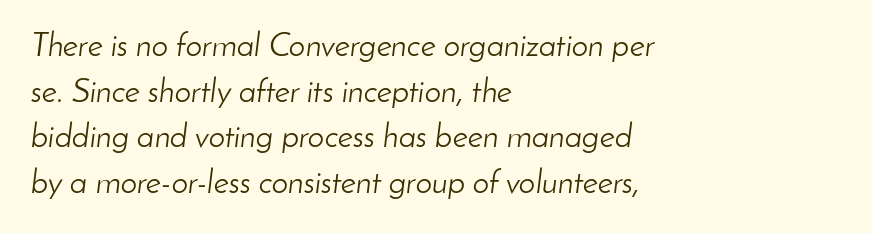
{"italic": "yes", "lean": "right", "slant_degrees": 8, "bold": "no", "weight": "light", "width": "normal", "stroke_contrast": "low", "x_height": "small", "monospaced": "no", "underline": "no", "align": "left", "line_spacing": "normal", "line_spacing_ratio": 1.38, "letter_spacing": "normal", "letter_spacing_em": 0.0, "glyph_px": 33}
